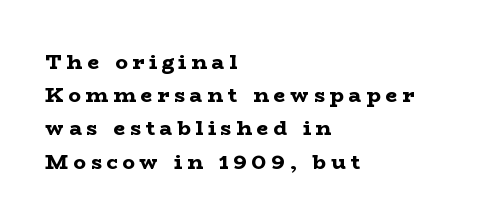
The image shows 21 px bold type, upright; set left-aligned, normal line spacing (1.58x), unusually wide letter spacing (+0.23 em), not underlined.
